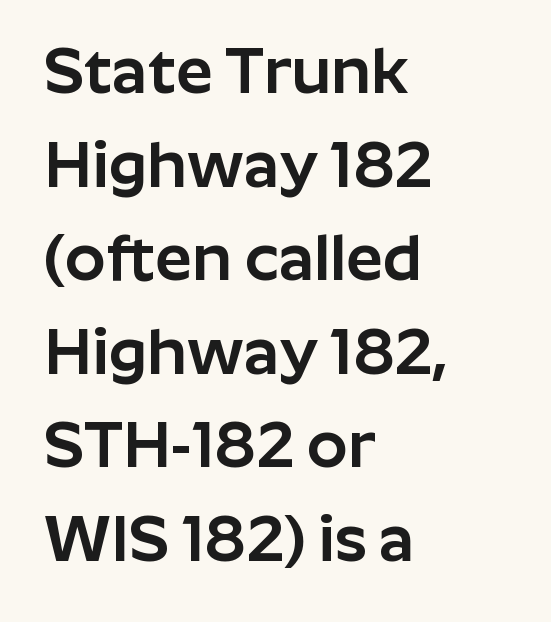
{"serif": "no", "italic": "no", "width": "normal", "stroke_contrast": "low", "x_height": "medium", "monospaced": "no", "underline": "no", "align": "left", "line_spacing": "normal", "line_spacing_ratio": 1.44, "letter_spacing": "normal", "letter_spacing_em": 0.0, "glyph_px": 65}
